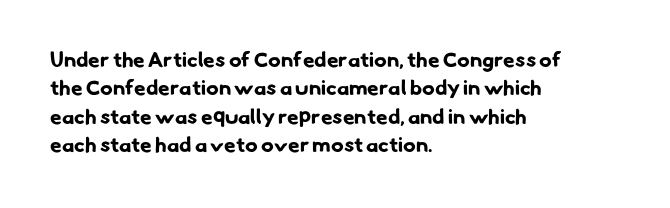
The image shows 21 px bold type; set left-aligned, normal line spacing (1.35x), normal letter spacing, not underlined.
